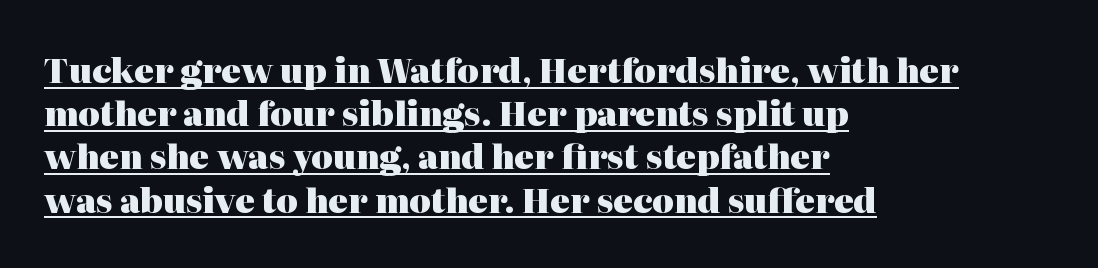
The image shows 33 px heavy serif type, upright; set left-aligned, normal line spacing (1.31x), normal letter spacing, underlined; high stroke contrast and a medium x-height.
